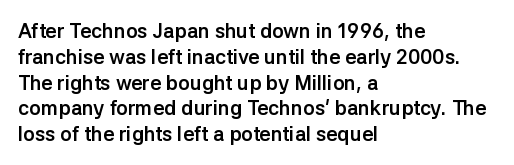
{"italic": "no", "bold": "yes", "underline": "no", "align": "left", "line_spacing": "normal", "line_spacing_ratio": 1.29, "letter_spacing": "normal", "letter_spacing_em": 0.0, "glyph_px": 20}
